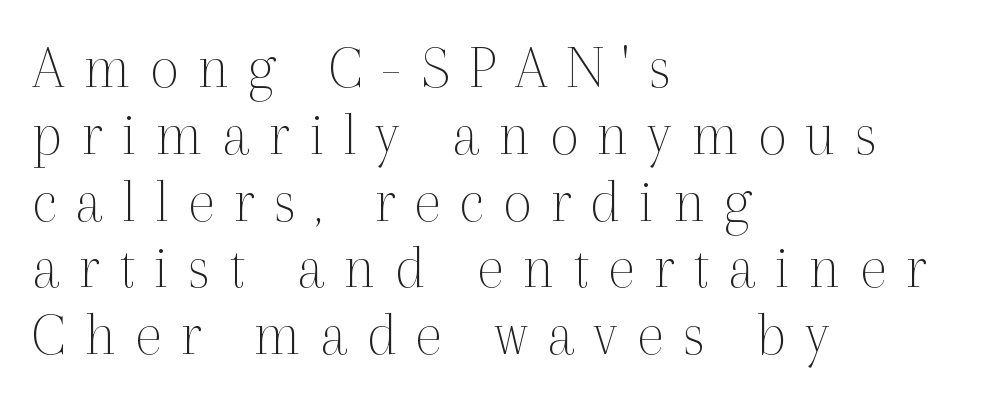
The image shows 63 px thin serif type, upright; set left-aligned, tight line spacing (1.06x), unusually wide letter spacing (+0.3 em), not underlined; a medium x-height.
